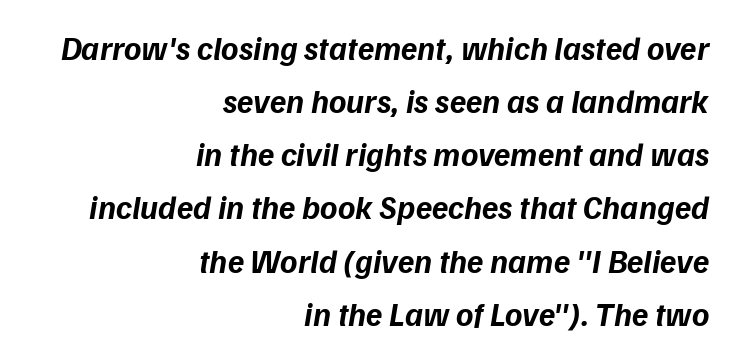
A typesetter would call this proportional, since set widths differ per character. The string is rendered with underlining switched off. Whoever set this chose a conventional vertical rhythm. The sample has been set heavy, in full bold.
